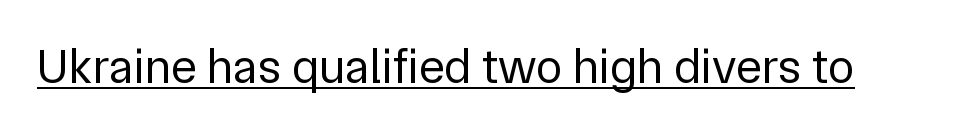
The image shows 49 px regular-weight sans-serif type, upright; set normal letter spacing, underlined; low stroke contrast and a medium x-height.
